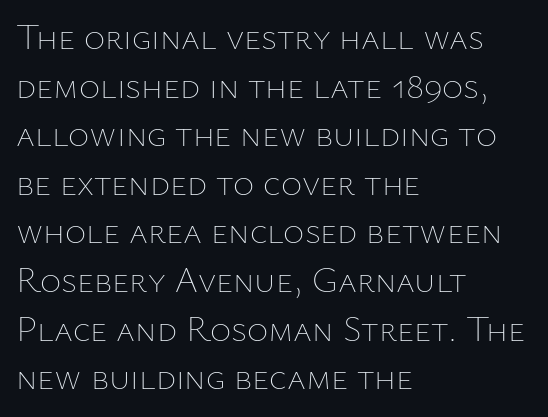
No heavy texture on the line: the type isn't bold. Line spacing here is normal. Standard letterfit; no display-style spreading of the glyphs. Is this a fixed-width face? No — the glyphs have proportional, varying widths. Quick note: underline off.
